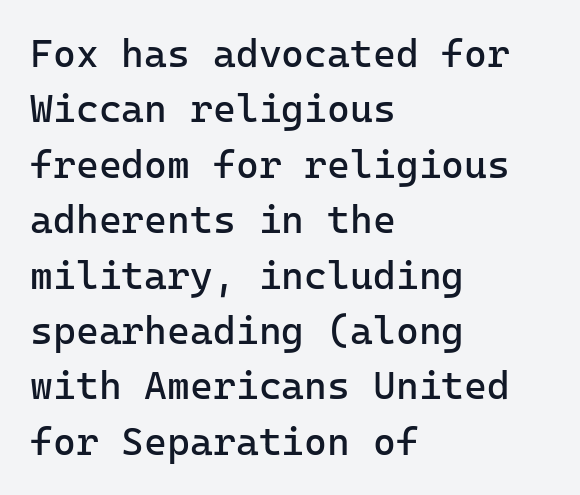
Q: Is the text bold? A: No.
Q: Is the text italic (slanted)? A: No, it is upright.
Q: Is the typeface a serif or a sans-serif typeface? A: Sans-serif.
Q: Is the text underlined? A: No.
Q: How is the paragraph aligned? A: Left-aligned.
Q: Is the spacing between letters normal or unusually wide? A: Normal.
Q: Is the spacing between lines tight, normal or loose? A: Normal.
Q: Width (condensed, normal, or wide)? A: Normal.
Q: Stroke contrast? A: Low.
Q: x-height? A: Medium.
Q: Monospaced? A: Yes.
